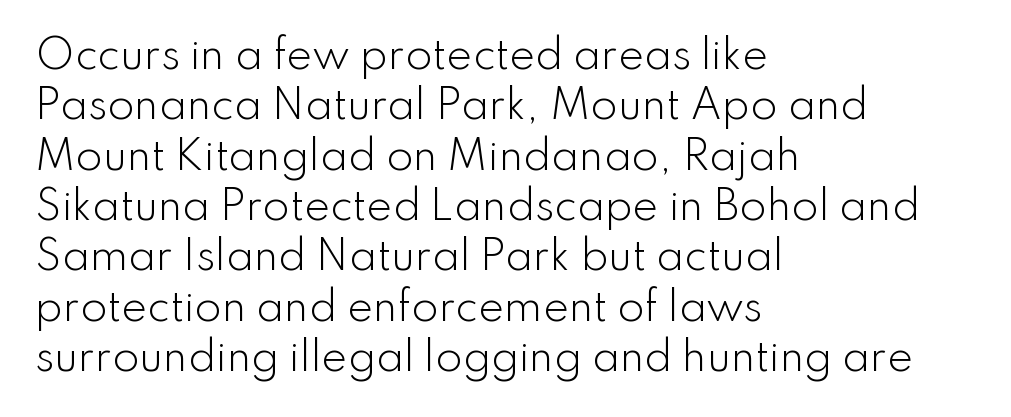
The image shows 39 px light sans-serif type, upright; set left-aligned, normal line spacing (1.29x), normal letter spacing, not underlined; low stroke contrast and a small x-height.
